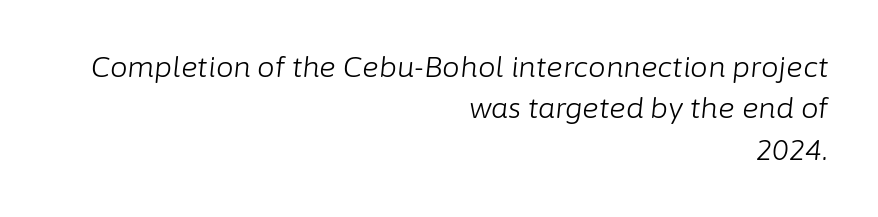
Normally led — the rows are evenly, conventionally spaced. The typeface has the unassuming heft of standard copy or less. Descenders are the only things crossing below the line. Looks like regular typesetting: each glyph gets only the width it needs. Compared with ordinary roman type, these characters are visibly tilted. Reading down the block, your eye finds every line finishing at a fixed right position.
